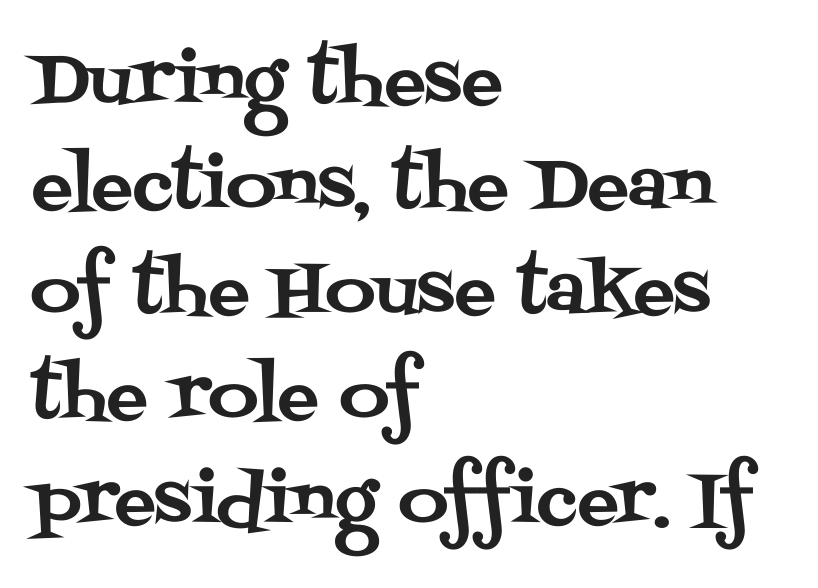
The image shows 69 px serif type, upright; set left-aligned, normal line spacing (1.52x), normal letter spacing, not underlined; medium stroke contrast and a large x-height.
